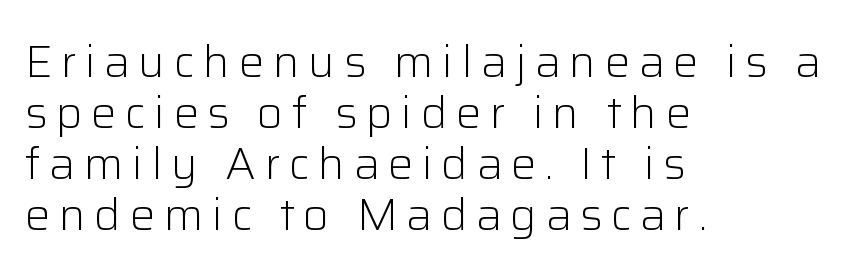
{"serif": "no", "italic": "no", "bold": "no", "weight": "light", "width": "normal", "stroke_contrast": "low", "x_height": "medium", "monospaced": "no", "underline": "no", "align": "left", "line_spacing": "tight", "line_spacing_ratio": 1.13, "glyph_px": 45}
